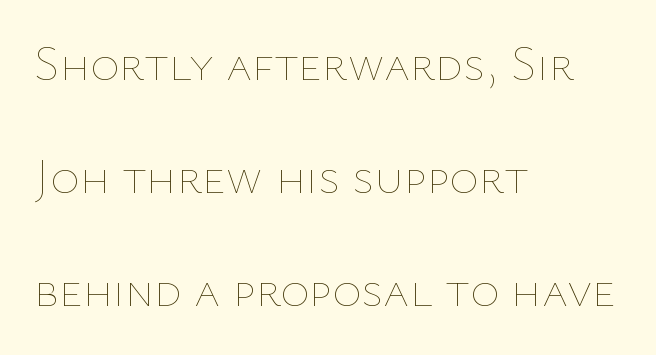
Q: Is the text bold? A: No.
Q: Is the text italic (slanted)? A: No, it is upright.
Q: Is the text underlined? A: No.
Q: How is the paragraph aligned? A: Left-aligned.
Q: Is the spacing between letters normal or unusually wide? A: Normal.
Q: Is the spacing between lines tight, normal or loose? A: Loose.
Q: Width (condensed, normal, or wide)? A: Normal.
Q: Stroke contrast? A: Low.
Q: x-height? A: Medium.
Q: Monospaced? A: No.
